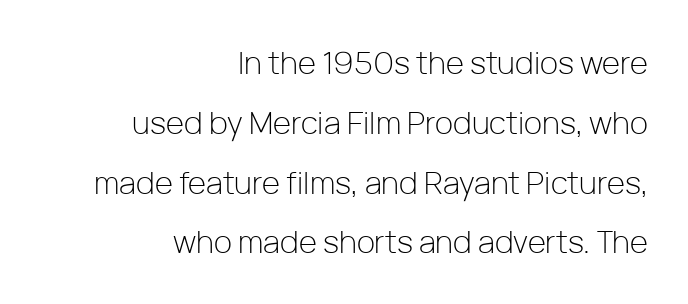
The image shows 31 px light sans-serif type, upright; set right-aligned, loose line spacing (1.93x), normal letter spacing, not underlined; low stroke contrast and a medium x-height.
